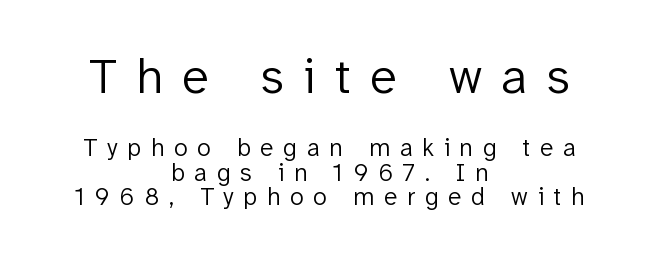
Q: Is the text bold? A: No.
Q: Is the text italic (slanted)? A: No, it is upright.
Q: Is the typeface a serif or a sans-serif typeface? A: Sans-serif.
Q: Is the text underlined? A: No.
Q: How is the paragraph aligned? A: Centered.
Q: Is the spacing between letters normal or unusually wide? A: Unusually wide.
Q: Is the spacing between lines tight, normal or loose? A: Tight.
Q: Which block of text is set in a larger size, the first (top) or the second (bottom)? A: The first (top) one.
Q: Width (condensed, normal, or wide)? A: Normal.
Q: Stroke contrast? A: Low.
Q: x-height? A: Medium.
Q: Monospaced? A: No.
